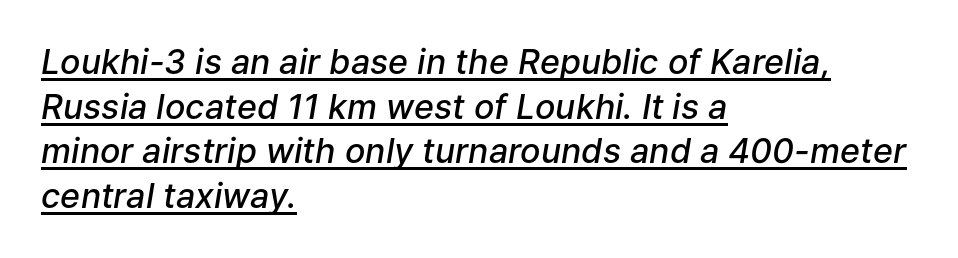
The image shows 34 px semibold type, italic (leaning right); set left-aligned, normal line spacing (1.31x), normal letter spacing, underlined; low stroke contrast and a medium x-height.
